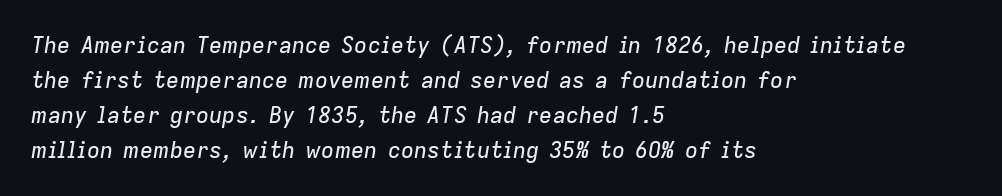
{"italic": "yes", "lean": "right", "slant_degrees": 9, "underline": "no", "align": "left", "line_spacing": "normal", "line_spacing_ratio": 1.59, "letter_spacing": "normal", "letter_spacing_em": 0.0, "glyph_px": 22}
